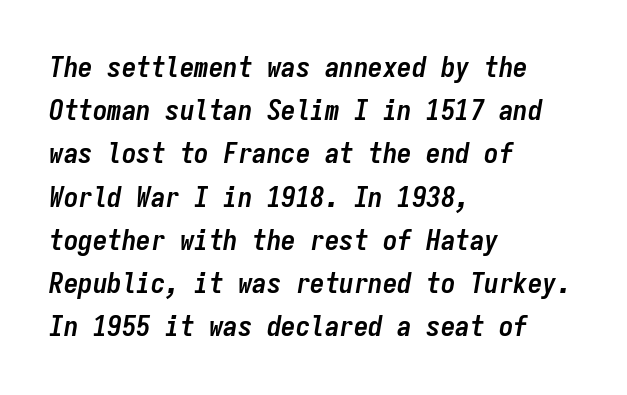
The image shows 29 px semibold, condensed type, italic (leaning right), monospaced; set left-aligned, normal line spacing (1.49x), normal letter spacing, not underlined; low stroke contrast and a medium x-height.
